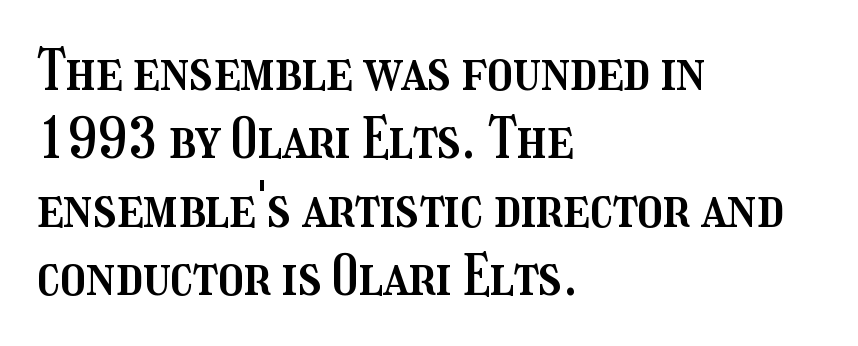
{"italic": "no", "width": "condensed", "stroke_contrast": "medium", "x_height": "medium", "monospaced": "no", "underline": "no", "align": "left", "line_spacing_ratio": 1.22, "letter_spacing": "normal", "letter_spacing_em": 0.0, "glyph_px": 56}
